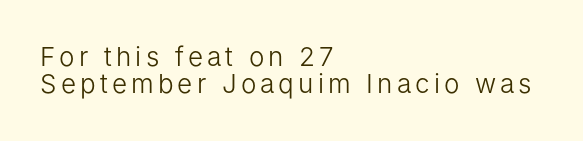
{"italic": "no", "bold": "no", "underline": "no", "align": "left", "line_spacing": "tight", "line_spacing_ratio": 1.04, "glyph_px": 26}
